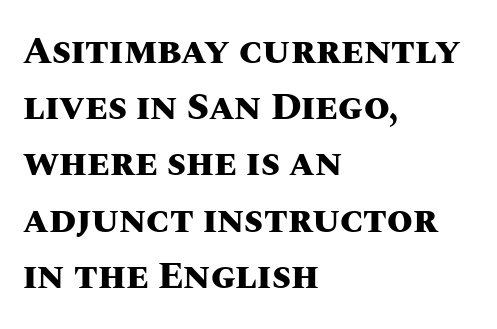
Proportional: the letters do not fall into vertical columns. The letters are bold, with thick, heavy strokes. Default kerning and tracking; the words read as compact shapes. Beneath every word, the page is bare. Reading down the block, your eye returns to a fixed left position each line.
